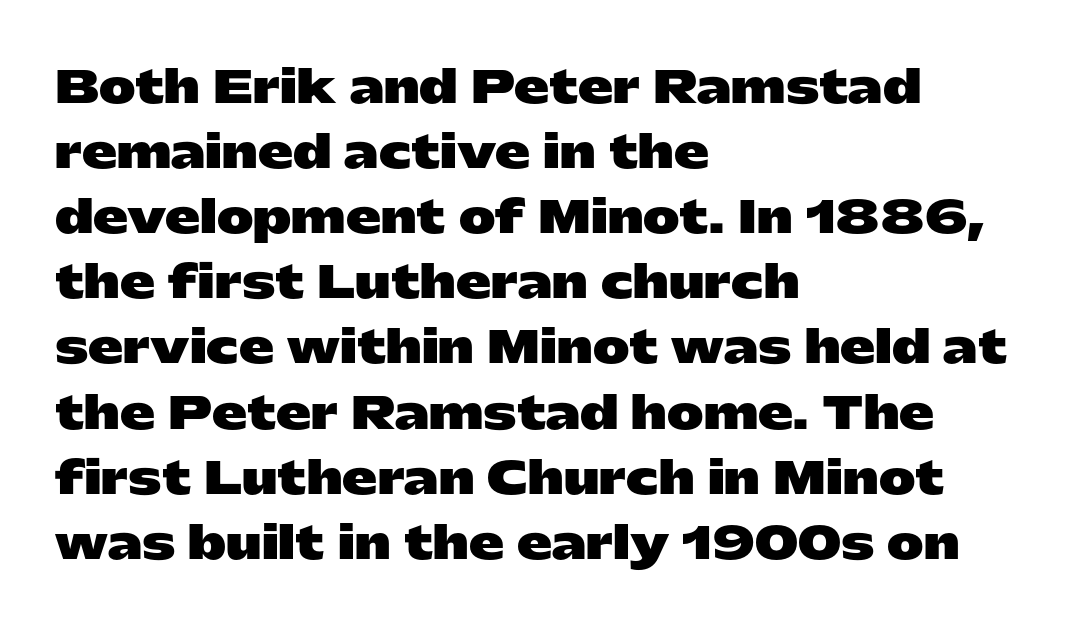
The image shows 44 px heavy, wide sans-serif type, upright; set left-aligned, normal line spacing (1.48x), normal letter spacing, not underlined; low stroke contrast and a medium x-height.
